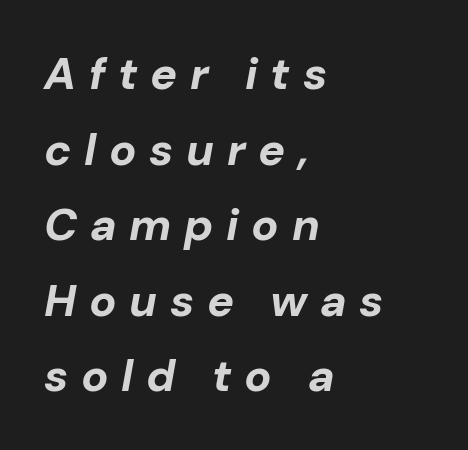
The image shows 45 px bold type, italic (leaning right); set left-aligned, normal line spacing (1.68x), unusually wide letter spacing (+0.28 em), not underlined; low stroke contrast and a medium x-height.
